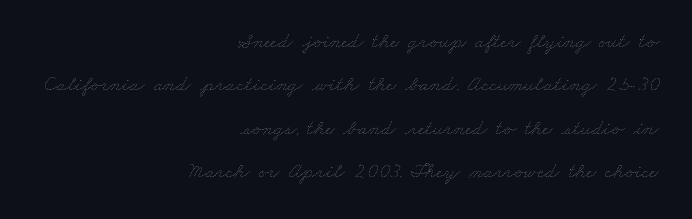
{"bold": "no", "underline": "no", "align": "right", "line_spacing": "loose", "line_spacing_ratio": 2.07, "letter_spacing": "normal", "letter_spacing_em": 0.0, "glyph_px": 21}
